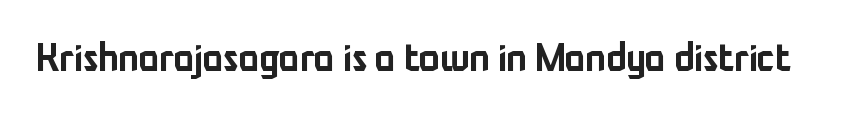
The string is rendered with underlining switched off. Is this a sans? Yes — the strokes have no serifs. Character widths vary here, with narrow letters taking less room than wide ones. Posture: vertical. These lines keep a tight, regular rhythm from letter to letter.
